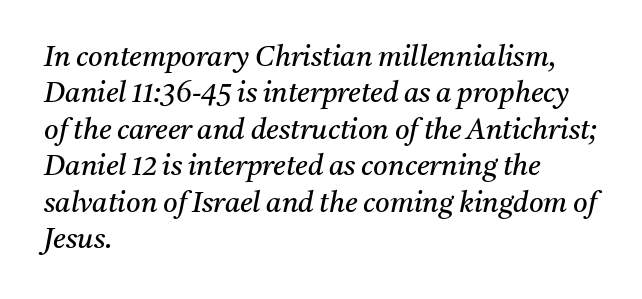
Q: Is the text bold? A: No.
Q: Is the text italic (slanted)? A: Yes, it leans right by about 11 degrees.
Q: Is the typeface a serif or a sans-serif typeface? A: Serif.
Q: Is the text underlined? A: No.
Q: How is the paragraph aligned? A: Left-aligned.
Q: Is the spacing between letters normal or unusually wide? A: Normal.
Q: Is the spacing between lines tight, normal or loose? A: Normal.
Q: Width (condensed, normal, or wide)? A: Normal.
Q: Stroke contrast? A: Medium.
Q: x-height? A: Medium.
Q: Monospaced? A: No.
